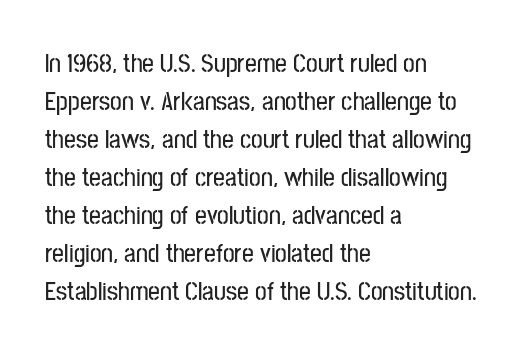
{"italic": "no", "underline": "no", "align": "left", "line_spacing": "normal", "line_spacing_ratio": 1.46, "letter_spacing": "normal", "letter_spacing_em": 0.0, "glyph_px": 26}
